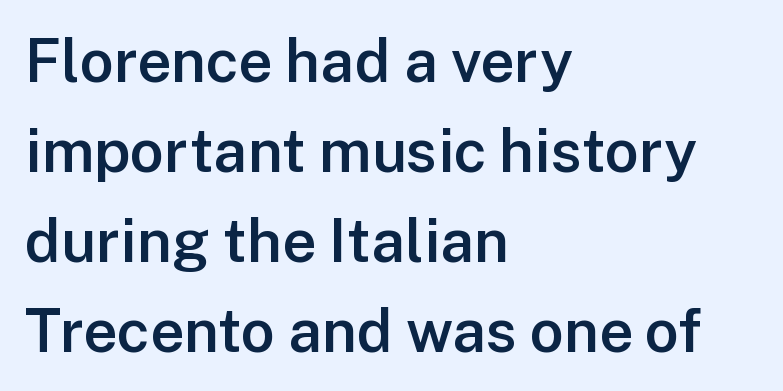
Q: Is the text bold? A: Semi-bold.
Q: Is the text italic (slanted)? A: No, it is upright.
Q: Is the typeface a serif or a sans-serif typeface? A: Sans-serif.
Q: Is the text underlined? A: No.
Q: How is the paragraph aligned? A: Left-aligned.
Q: Is the spacing between letters normal or unusually wide? A: Normal.
Q: Is the spacing between lines tight, normal or loose? A: Normal.
Q: Width (condensed, normal, or wide)? A: Normal.
Q: Stroke contrast? A: Low.
Q: x-height? A: Medium.
Q: Monospaced? A: No.
